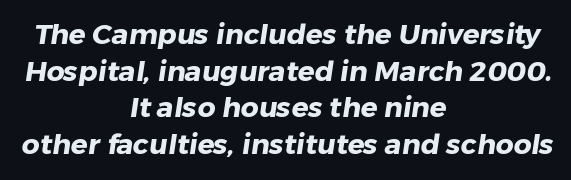
{"serif": "no", "bold": "yes", "weight": "heavy", "width": "normal", "stroke_contrast": "low", "x_height": "medium", "monospaced": "no", "underline": "no", "align": "center", "line_spacing": "normal", "line_spacing_ratio": 1.31, "letter_spacing": "normal", "letter_spacing_em": 0.0, "glyph_px": 28}
